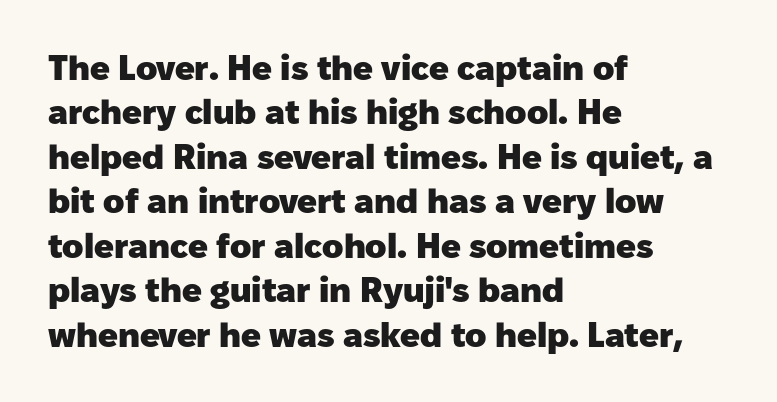
You could call the tracking neutral — neither tight nor loose. The specimen reads as upright at a glance. Does the weight exceed regular? Yes, all the way to bold. Quick note: interline space is typical. Spacing verdict: proportional, widths tailored to each character. A bare baseline throughout the passage.
